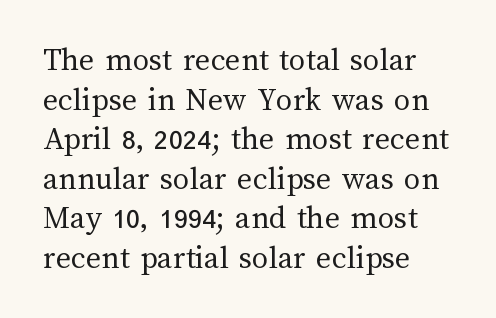
Q: Is the text bold? A: No.
Q: Is the text italic (slanted)? A: No, it is upright.
Q: Is the text underlined? A: No.
Q: How is the paragraph aligned? A: Left-aligned.
Q: Is the spacing between letters normal or unusually wide? A: Normal.
Q: Width (condensed, normal, or wide)? A: Normal.
Q: Stroke contrast? A: Medium.
Q: x-height? A: Medium.
Q: Monospaced? A: No.
